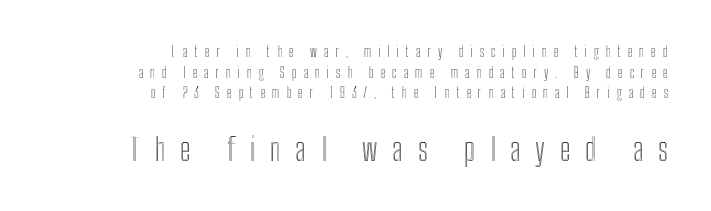
Descenders are the only things crossing below the line. Students, observe: this is what conventionally led text looks like. Which chunk is bigger? The second one — the bottom block dwarfs the top. Think of a printed novel: that variable character pitch is what you see here. A student would call this right alignment; a typographer would say flush right, rag left.
